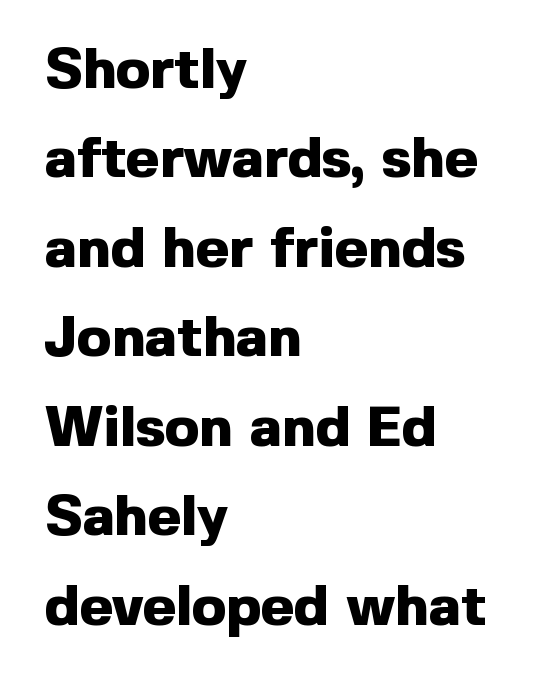
The image shows 57 px heavy sans-serif type, upright; set left-aligned, normal line spacing (1.57x), normal letter spacing, not underlined; a medium x-height.
